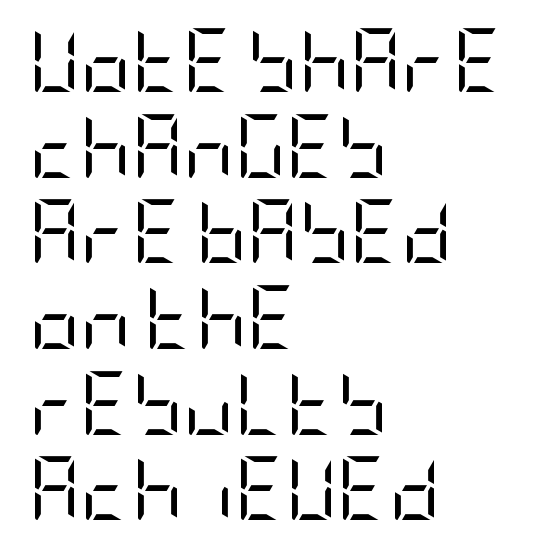
Q: Is the text bold? A: No.
Q: Is the text italic (slanted)? A: No, it is upright.
Q: Is the typeface a serif or a sans-serif typeface? A: Sans-serif.
Q: Is the text underlined? A: No.
Q: How is the paragraph aligned? A: Left-aligned.
Q: Is the spacing between letters normal or unusually wide? A: Normal.
Q: Is the spacing between lines tight, normal or loose? A: Normal.
Q: Width (condensed, normal, or wide)? A: Condensed.
Q: Stroke contrast? A: Low.
Q: x-height? A: Large.
